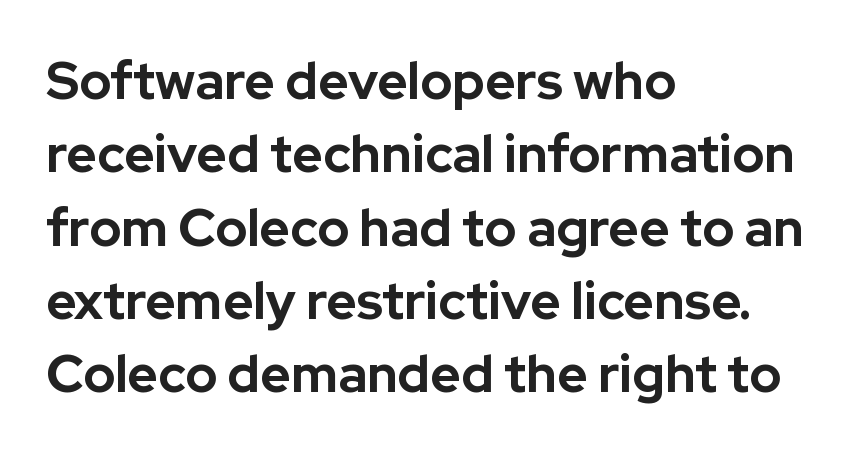
Q: Is the text bold? A: Yes.
Q: Is the text italic (slanted)? A: No, it is upright.
Q: Is the typeface a serif or a sans-serif typeface? A: Sans-serif.
Q: Is the text underlined? A: No.
Q: How is the paragraph aligned? A: Left-aligned.
Q: Is the spacing between letters normal or unusually wide? A: Normal.
Q: Is the spacing between lines tight, normal or loose? A: Normal.
Q: Width (condensed, normal, or wide)? A: Normal.
Q: Stroke contrast? A: Low.
Q: x-height? A: Medium.
Q: Monospaced? A: No.
